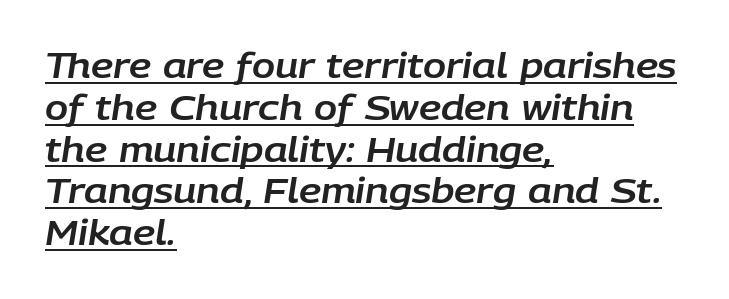
Q: Is the text italic (slanted)? A: Yes, it leans right by about 9 degrees.
Q: Is the text underlined? A: Yes.
Q: How is the paragraph aligned? A: Left-aligned.
Q: Is the spacing between letters normal or unusually wide? A: Normal.
Q: Width (condensed, normal, or wide)? A: Normal.
Q: Stroke contrast? A: Low.
Q: x-height? A: Large.
Q: Monospaced? A: No.
